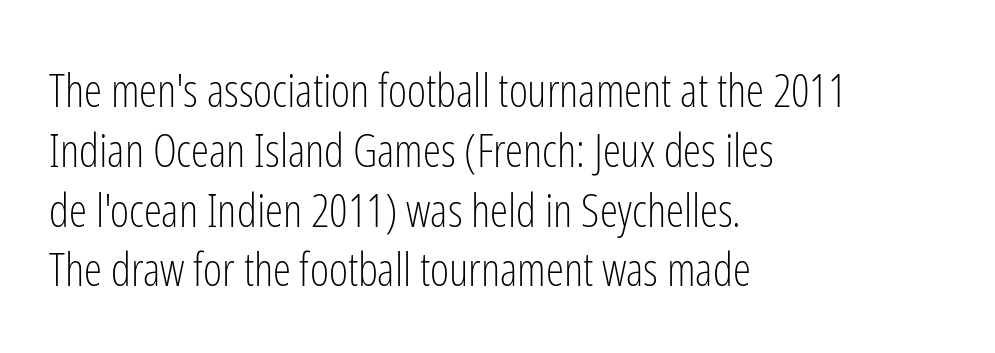
Compared with typical paragraphs, the rows here are spaced about the same. Decoration check: the copy has no underline. Letters have the restrained weight of plain body copy at most. The passage shown is typeset with a sans-serif family.
